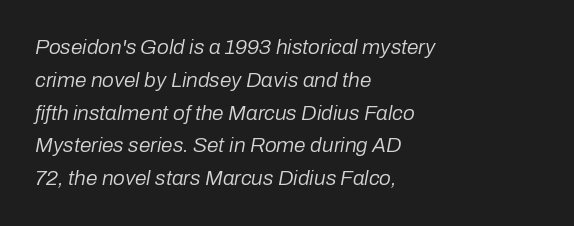
Visually the block forms a straight wall on the left and a jagged coastline on the right. Students, note that the glyphs here touch the page at normal intervals. Slant detected: the letters are inclined. No heavy texture on the line: the type isn't bold. A clean baseline with only descenders dipping below it.
